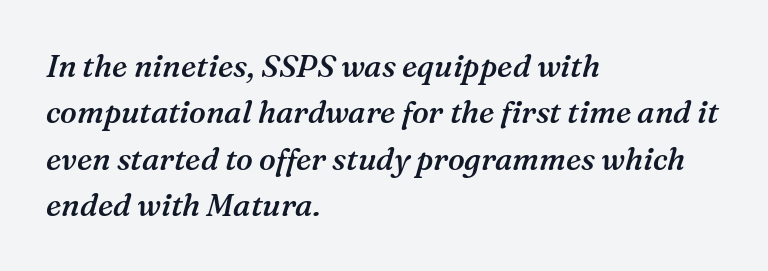
Q: Is the text bold? A: Semi-bold.
Q: Is the text italic (slanted)? A: Yes, it leans right by about 16 degrees.
Q: Is the typeface a serif or a sans-serif typeface? A: Serif.
Q: Is the text underlined? A: No.
Q: How is the paragraph aligned? A: Left-aligned.
Q: Is the spacing between letters normal or unusually wide? A: Normal.
Q: Is the spacing between lines tight, normal or loose? A: Normal.
Q: Width (condensed, normal, or wide)? A: Normal.
Q: Stroke contrast? A: Medium.
Q: x-height? A: Medium.
Q: Monospaced? A: No.
